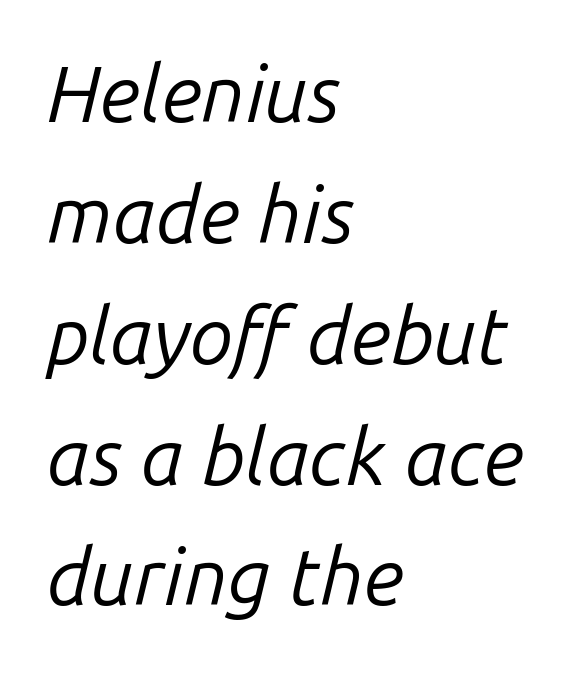
{"italic": "yes", "lean": "right", "slant_degrees": 14, "bold": "no", "weight": "regular", "width": "normal", "stroke_contrast": "low", "x_height": "medium", "monospaced": "no", "underline": "no", "align": "left", "line_spacing": "normal", "line_spacing_ratio": 1.53, "letter_spacing": "normal", "letter_spacing_em": 0.0, "glyph_px": 79}
